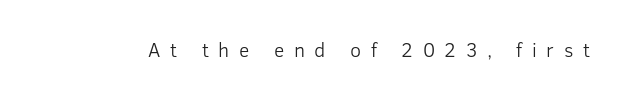
{"italic": "no", "bold": "no", "underline": "no", "letter_spacing": "wide", "letter_spacing_em": 0.48, "glyph_px": 20}
